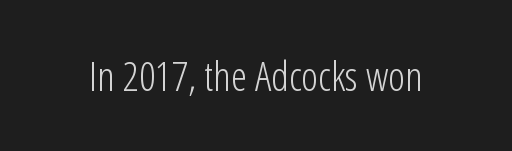
The image shows 41 px light, condensed sans-serif type, upright; set normal letter spacing, not underlined; low stroke contrast and a medium x-height.
